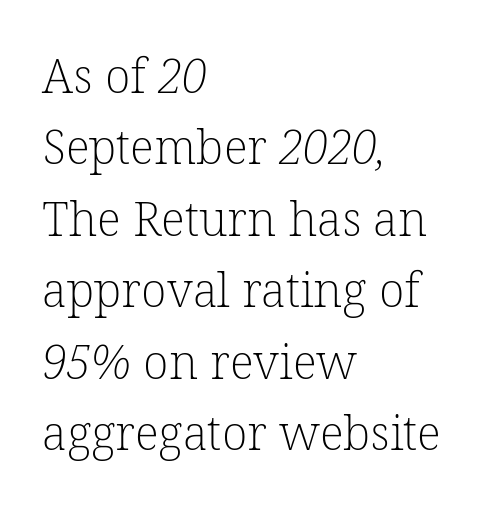
{"serif": "yes", "bold": "no", "weight": "light", "width": "normal", "stroke_contrast": "low", "x_height": "medium", "monospaced": "no", "underline": "no", "align": "left", "line_spacing": "normal", "line_spacing_ratio": 1.52, "letter_spacing": "normal", "letter_spacing_em": 0.0, "glyph_px": 47}
